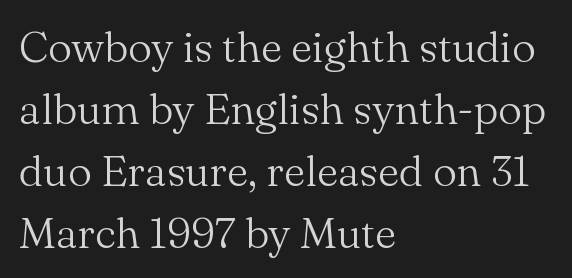
Q: Is the text bold? A: No.
Q: Is the text italic (slanted)? A: No, it is upright.
Q: Is the typeface a serif or a sans-serif typeface? A: Serif.
Q: Is the text underlined? A: No.
Q: How is the paragraph aligned? A: Left-aligned.
Q: Is the spacing between letters normal or unusually wide? A: Normal.
Q: Is the spacing between lines tight, normal or loose? A: Normal.
Q: Width (condensed, normal, or wide)? A: Normal.
Q: Stroke contrast? A: Medium.
Q: x-height? A: Small.
Q: Monospaced? A: No.
